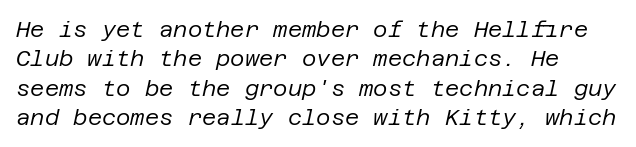
In terms of letterspacing, this is plain default setting. Leading matches the norm, producing a regular column. The words here are not underlined. When letters slant like this, we call the style italic.
